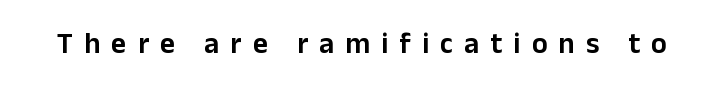
Q: Is the text italic (slanted)? A: No, it is upright.
Q: Is the typeface a serif or a sans-serif typeface? A: Sans-serif.
Q: Is the text underlined? A: No.
Q: Is the spacing between letters normal or unusually wide? A: Unusually wide.
Q: Width (condensed, normal, or wide)? A: Normal.
Q: Stroke contrast? A: Low.
Q: x-height? A: Medium.
Q: Monospaced? A: No.
